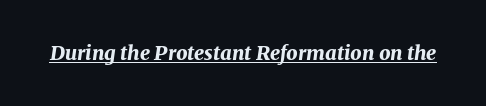
The image shows 20 px bold type, italic (leaning right); set normal letter spacing, underlined.
